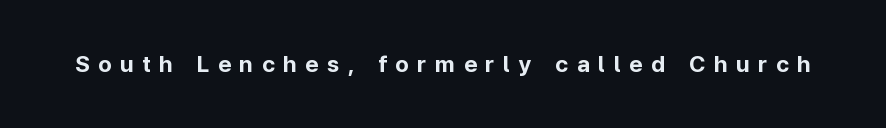
{"italic": "no", "bold": "yes", "underline": "no", "letter_spacing": "wide", "letter_spacing_em": 0.37, "glyph_px": 23}
